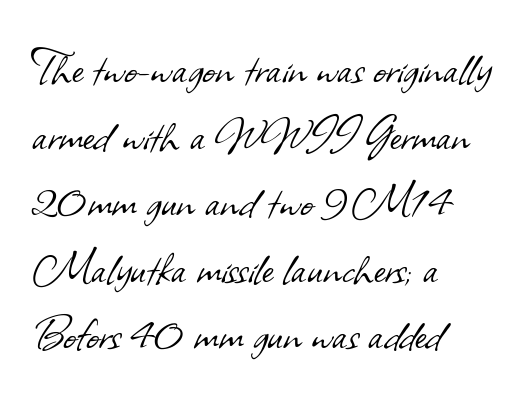
The paragraph shown leans on its left margin. Varying glyph widths throughout — classic text-font behaviour. No heavy texture on the line: the type isn't bold. The text was rendered using a sans face with plain stroke endings. There is no visible air inserted between adjacent glyphs.
